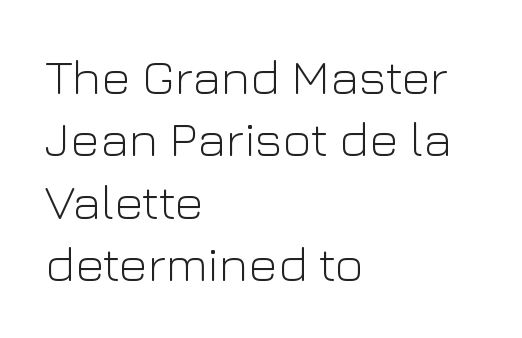
Q: Is the text bold? A: No.
Q: Is the text italic (slanted)? A: No, it is upright.
Q: Is the typeface a serif or a sans-serif typeface? A: Sans-serif.
Q: Is the text underlined? A: No.
Q: How is the paragraph aligned? A: Left-aligned.
Q: Is the spacing between letters normal or unusually wide? A: Normal.
Q: Is the spacing between lines tight, normal or loose? A: Normal.
Q: Width (condensed, normal, or wide)? A: Normal.
Q: Stroke contrast? A: Low.
Q: x-height? A: Medium.
Q: Monospaced? A: No.
